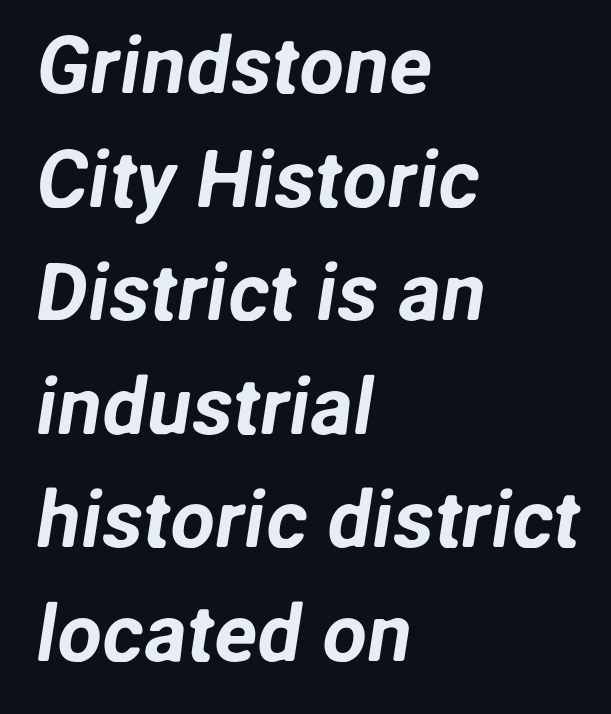
{"serif": "no", "width": "normal", "stroke_contrast": "low", "x_height": "medium", "monospaced": "no", "underline": "no", "align": "left", "line_spacing": "normal", "line_spacing_ratio": 1.42, "letter_spacing": "normal", "letter_spacing_em": 0.0, "glyph_px": 80}
